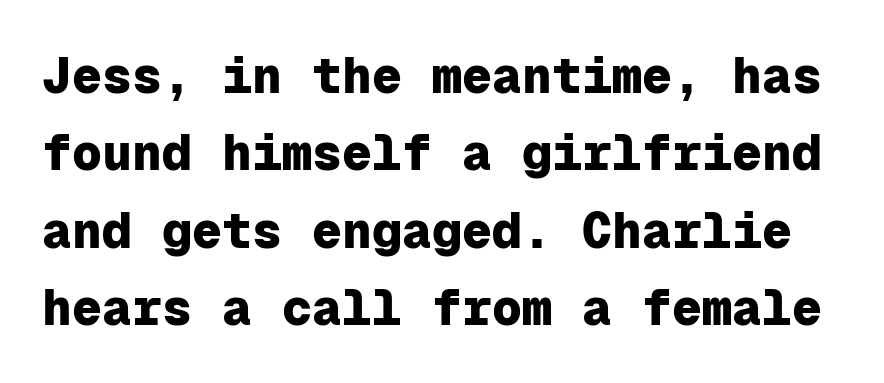
The image shows 50 px heavy sans-serif type, upright, monospaced; set normal line spacing (1.55x), normal letter spacing, not underlined; low stroke contrast and a medium x-height.
